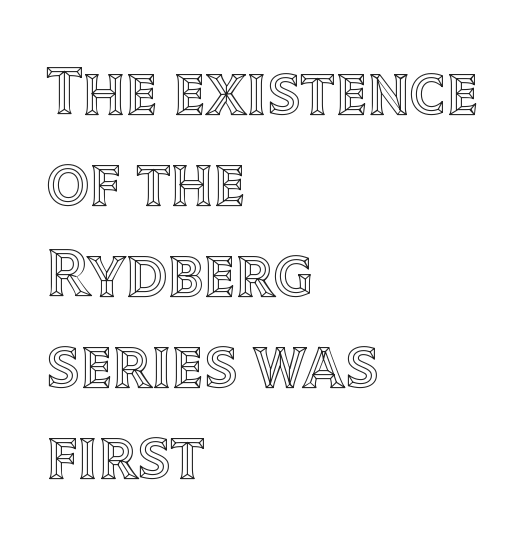
{"italic": "no", "width": "normal", "x_height": "large", "monospaced": "no", "underline": "no", "align": "left", "line_spacing": "normal", "line_spacing_ratio": 1.34, "letter_spacing": "normal", "letter_spacing_em": 0.0, "glyph_px": 68}
